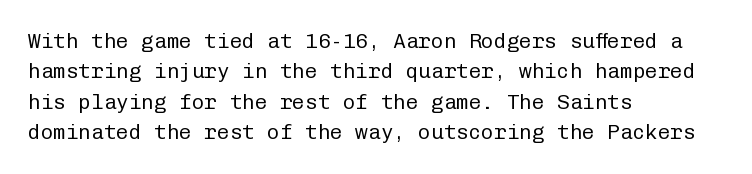
Q: Is the text bold? A: No.
Q: Is the text italic (slanted)? A: No, it is upright.
Q: Is the text underlined? A: No.
Q: How is the paragraph aligned? A: Left-aligned.
Q: Is the spacing between letters normal or unusually wide? A: Normal.
Q: Is the spacing between lines tight, normal or loose? A: Normal.
